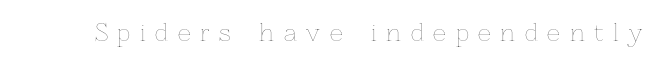
The image shows 23 px text type, upright; set unusually wide letter spacing (+0.42 em), not underlined.
